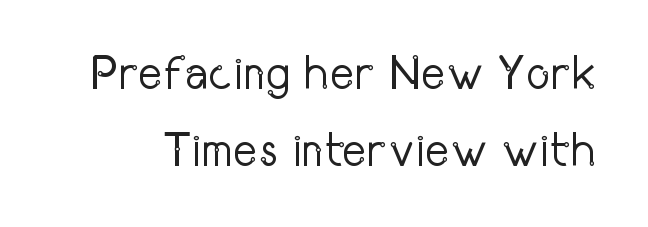
The image shows 47 px regular-weight, condensed sans-serif type, upright; set normal line spacing (1.63x), normal letter spacing, not underlined; low stroke contrast and a medium x-height.
